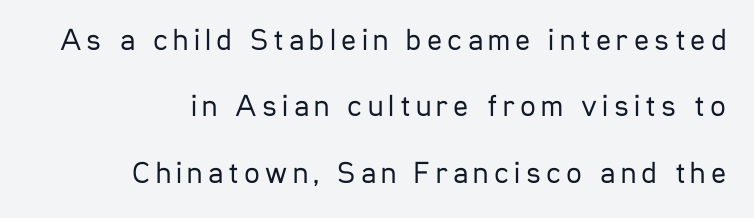
Here the designer chose a conventional face with non-uniform glyph widths. The glyphs are unaccompanied by any horizontal stroke below them. Summary of weight: not heavy and not bold. Posture: straight, roman, zero tilt.
